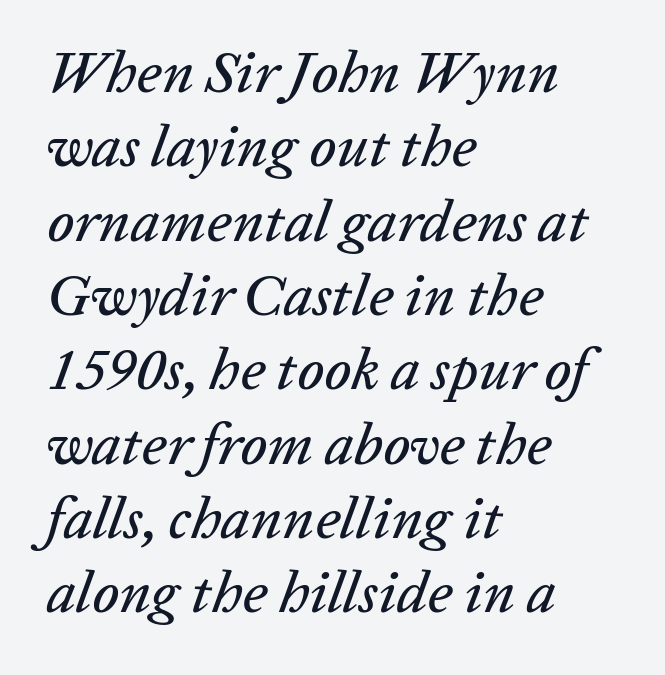
Q: Is the text italic (slanted)? A: Yes, it leans right by about 20 degrees.
Q: Is the text underlined? A: No.
Q: How is the paragraph aligned? A: Left-aligned.
Q: Is the spacing between letters normal or unusually wide? A: Normal.
Q: Is the spacing between lines tight, normal or loose? A: Normal.
Q: Width (condensed, normal, or wide)? A: Normal.
Q: Stroke contrast? A: Low.
Q: x-height? A: Medium.
Q: Monospaced? A: No.
